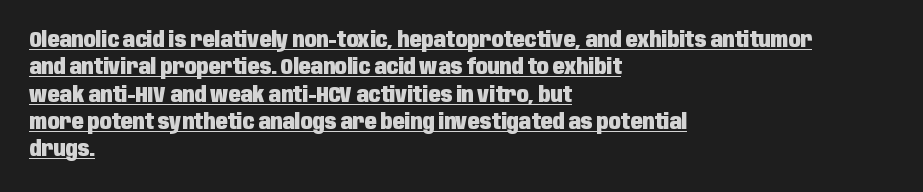
In terms of weight, the rendering is a true, heavy bold. This rendering uses left alignment, leaving the right contour irregular. The glyphs are accompanied by a horizontal stroke just below them. If you drew a line through each stem, it would be perfectly vertical. Honestly, the letter spacing is just normal — you wouldn't notice it.
